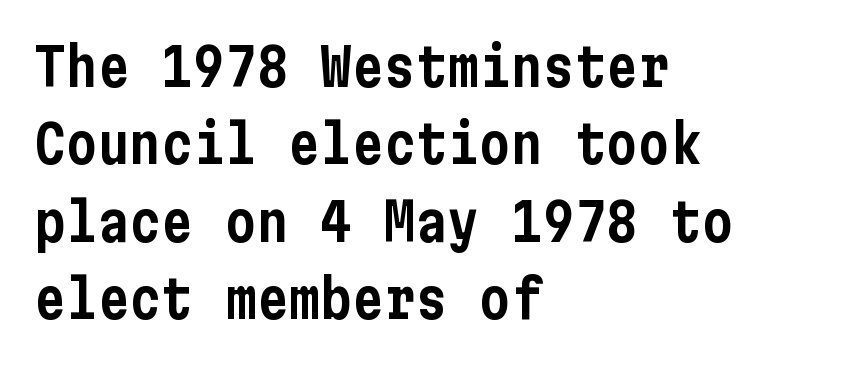
{"serif": "no", "italic": "no", "width": "condensed", "stroke_contrast": "low", "x_height": "medium", "underline": "no", "align": "left", "line_spacing": "normal", "line_spacing_ratio": 1.46, "letter_spacing": "normal", "letter_spacing_em": 0.0, "glyph_px": 53}
